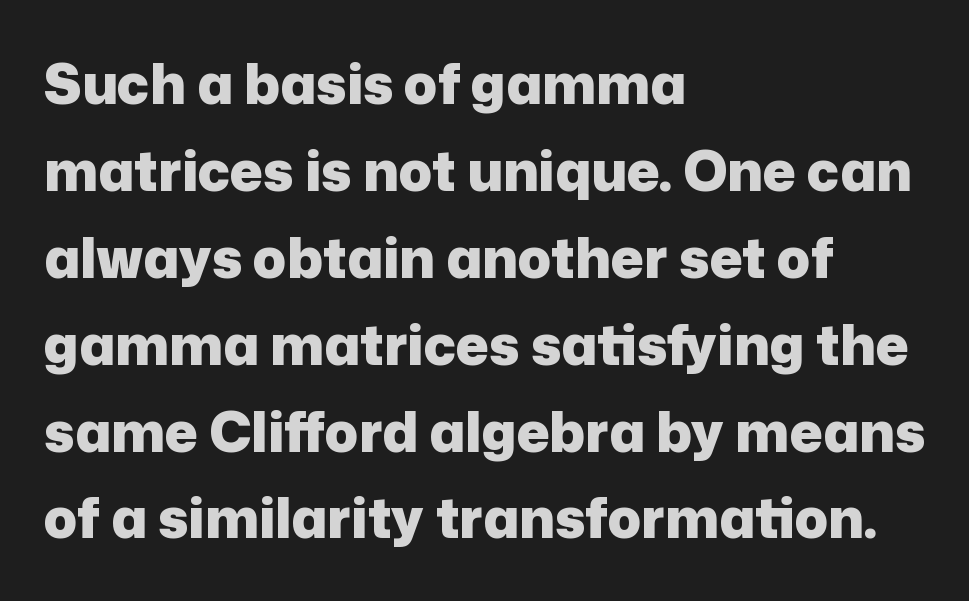
The image shows 55 px heavy sans-serif type, upright; set left-aligned, normal line spacing (1.58x), normal letter spacing, not underlined; low stroke contrast and a medium x-height.
